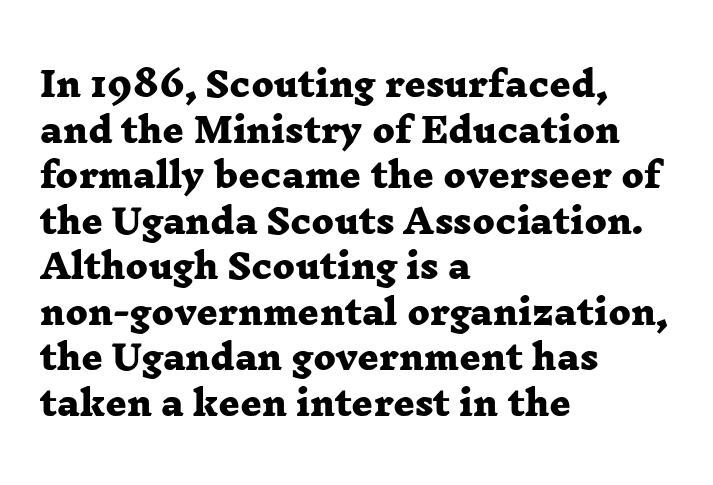
Q: Is the text bold? A: Yes.
Q: Is the typeface a serif or a sans-serif typeface? A: Serif.
Q: Is the text underlined? A: No.
Q: How is the paragraph aligned? A: Left-aligned.
Q: Is the spacing between letters normal or unusually wide? A: Normal.
Q: Is the spacing between lines tight, normal or loose? A: Normal.
Q: Width (condensed, normal, or wide)? A: Wide.
Q: Stroke contrast? A: Low.
Q: x-height? A: Medium.
Q: Monospaced? A: No.
